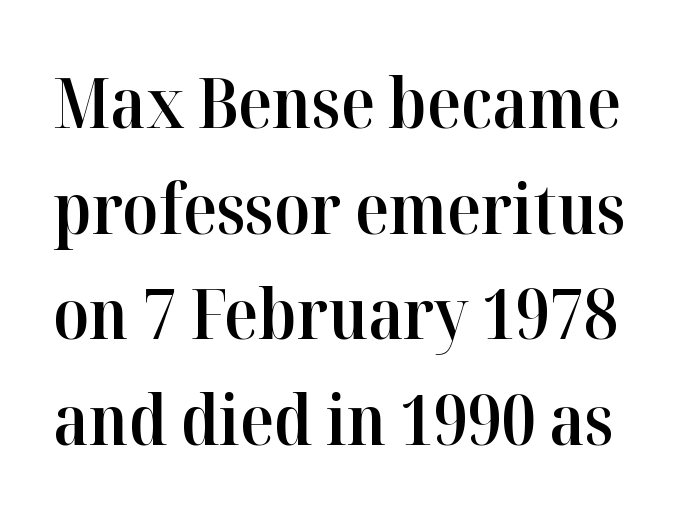
Stroke thickness is moderately raised; the sample reads as semibold. It's the straight-up-and-down kind of type. A bare baseline throughout the passage. Notice how descenders clear the ascenders below comfortably — that's standard leading.
